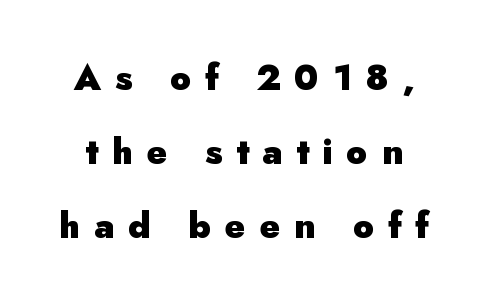
The image shows 35 px heavy sans-serif type, upright; set loose line spacing (2.11x), unusually wide letter spacing (+0.39 em), not underlined; low stroke contrast and a small x-height.
